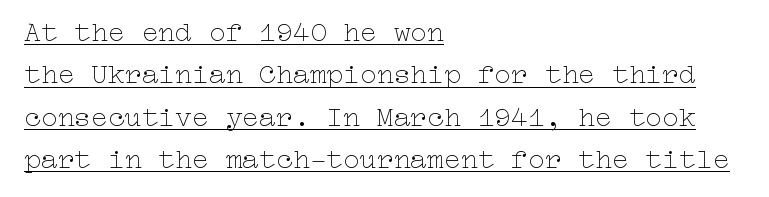
{"italic": "no", "bold": "no", "weight": "thin", "width": "wide", "stroke_contrast": "low", "x_height": "medium", "underline": "yes", "align": "left", "line_spacing": "normal", "line_spacing_ratio": 1.51, "letter_spacing": "normal", "letter_spacing_em": 0.0, "glyph_px": 28}
